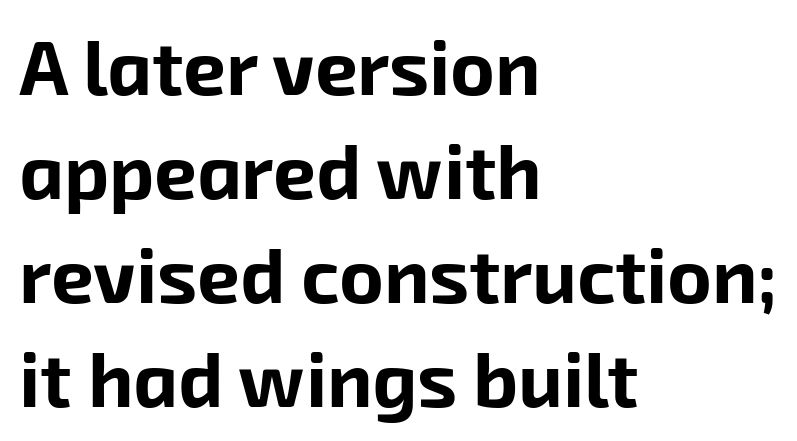
The image shows 76 px bold sans-serif type; set left-aligned, normal line spacing (1.37x), normal letter spacing, not underlined; low stroke contrast and a medium x-height.
